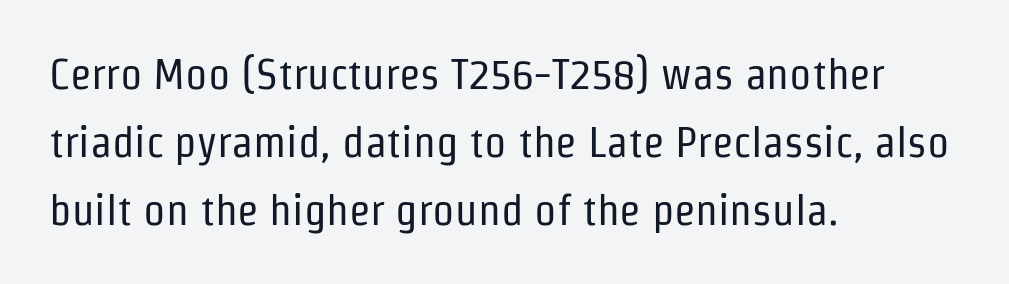
What's the leading like? Ordinary, nothing unusual. Note the varied advance widths — an 'i' is clearly narrower than an 'm'. The letterforms sit shoulder to shoulder at normal distance. These lines are composed in type without serifs. Heaviness? Minimal to ordinary, like unemphasized prose. Descender tails drop into unmarked territory.
